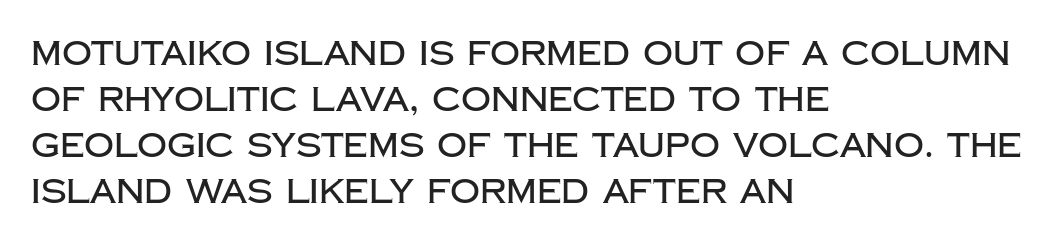
The image shows 33 px sans-serif type, upright; set left-aligned, normal line spacing (1.39x), normal letter spacing, not underlined; low stroke contrast and a large x-height.
